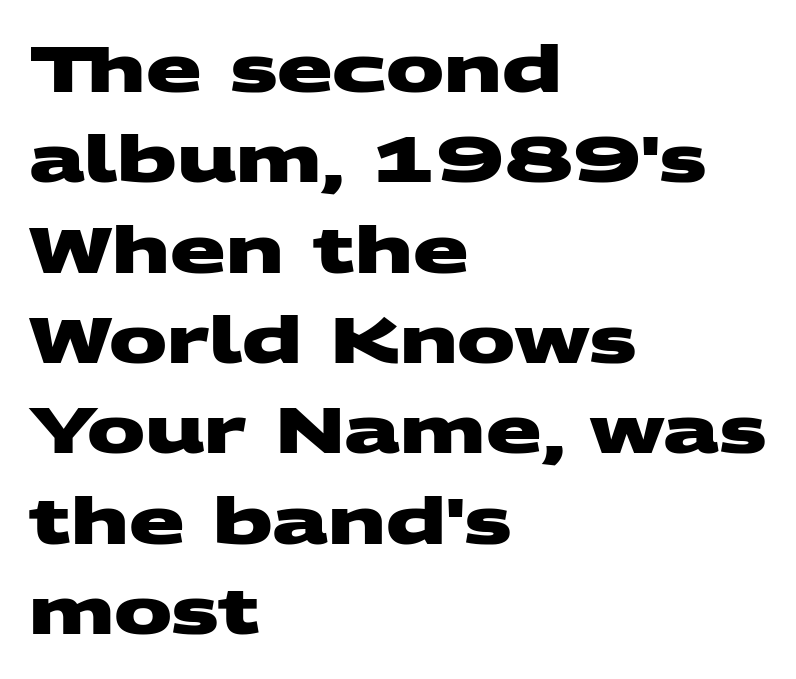
The image shows 65 px heavy, wide sans-serif type; set left-aligned, normal line spacing (1.39x), normal letter spacing, not underlined; medium stroke contrast and a large x-height.
